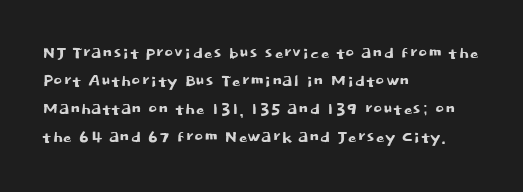
Q: Is the text italic (slanted)? A: No, it is upright.
Q: Is the text underlined? A: No.
Q: How is the paragraph aligned? A: Left-aligned.
Q: Is the spacing between letters normal or unusually wide? A: Normal.
Q: Is the spacing between lines tight, normal or loose? A: Normal.
